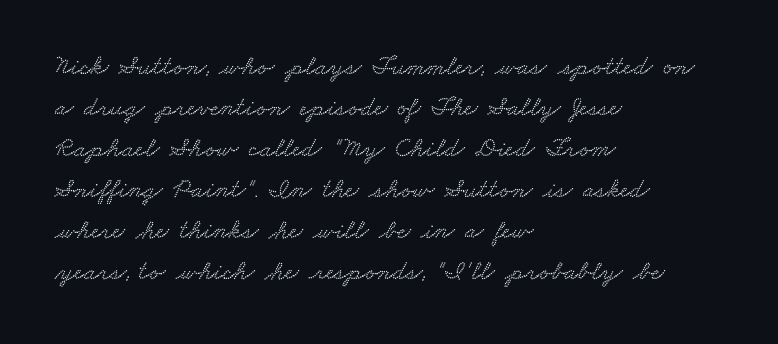
The image shows 27 px text type; set left-aligned, normal line spacing (1.52x), normal letter spacing, not underlined.
